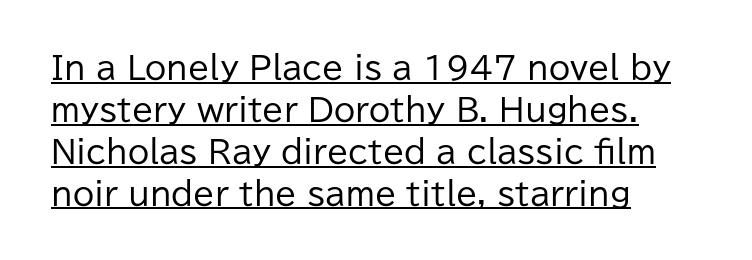
Q: Is the text bold? A: No.
Q: Is the text italic (slanted)? A: No, it is upright.
Q: Is the typeface a serif or a sans-serif typeface? A: Sans-serif.
Q: Is the text underlined? A: Yes.
Q: How is the paragraph aligned? A: Left-aligned.
Q: Is the spacing between letters normal or unusually wide? A: Normal.
Q: Is the spacing between lines tight, normal or loose? A: Normal.
Q: Width (condensed, normal, or wide)? A: Normal.
Q: Stroke contrast? A: Low.
Q: x-height? A: Medium.
Q: Monospaced? A: No.
